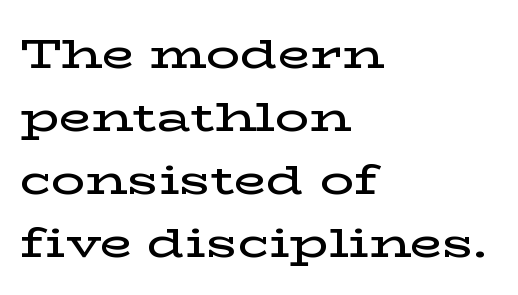
Q: Is the text bold? A: Semi-bold.
Q: Is the text italic (slanted)? A: No, it is upright.
Q: Is the typeface a serif or a sans-serif typeface? A: Serif.
Q: Is the text underlined? A: No.
Q: How is the paragraph aligned? A: Left-aligned.
Q: Is the spacing between letters normal or unusually wide? A: Normal.
Q: Is the spacing between lines tight, normal or loose? A: Normal.
Q: Width (condensed, normal, or wide)? A: Wide.
Q: Stroke contrast? A: Low.
Q: x-height? A: Medium.
Q: Monospaced? A: No.
